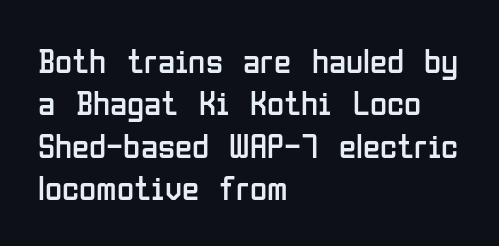
The image shows 35 px regular-weight, condensed sans-serif type, upright; set left-aligned, line spacing 1.21x, normal letter spacing, not underlined; low stroke contrast and a medium x-height.
